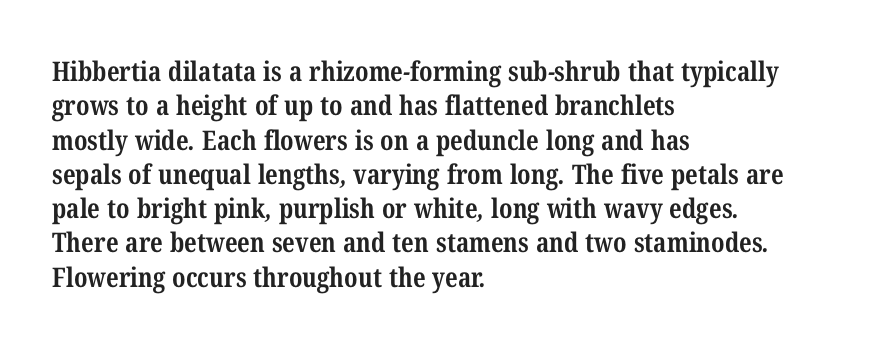
Line beginnings align vertically; line endings do not. Look at the tracking — it's just the regular setting, nothing added. Does the weight exceed regular? Yes, all the way to bold. Bare-footed words on every line. Horizontal bands of white between lines are of average thickness.
